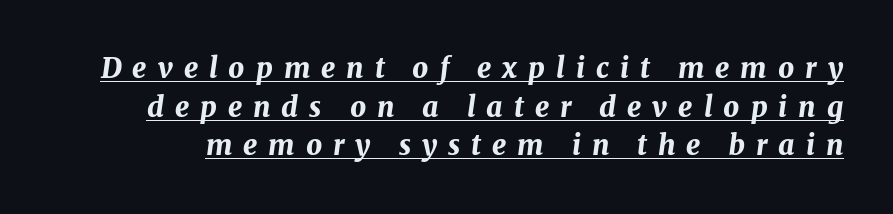
{"italic": "yes", "lean": "right", "slant_degrees": 8, "bold": "yes", "weight": "bold", "width": "normal", "stroke_contrast": "medium", "x_height": "medium", "monospaced": "no", "underline": "yes", "line_spacing": "normal", "line_spacing_ratio": 1.38, "letter_spacing": "wide", "letter_spacing_em": 0.39, "glyph_px": 28}
